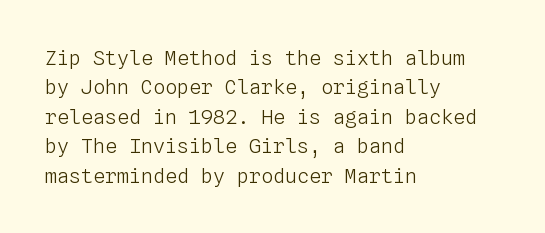
Q: Is the text bold? A: No.
Q: Is the text italic (slanted)? A: No, it is upright.
Q: Is the text underlined? A: No.
Q: How is the paragraph aligned? A: Left-aligned.
Q: Is the spacing between letters normal or unusually wide? A: Normal.
Q: Is the spacing between lines tight, normal or loose? A: Normal.
